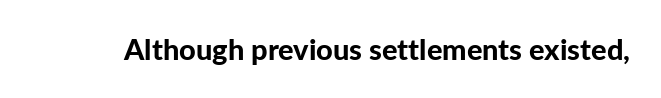
Q: Is the text bold? A: Yes.
Q: Is the text italic (slanted)? A: No, it is upright.
Q: Is the typeface a serif or a sans-serif typeface? A: Sans-serif.
Q: Is the text underlined? A: No.
Q: Is the spacing between letters normal or unusually wide? A: Normal.
Q: Width (condensed, normal, or wide)? A: Normal.
Q: Stroke contrast? A: Low.
Q: x-height? A: Medium.
Q: Monospaced? A: No.
